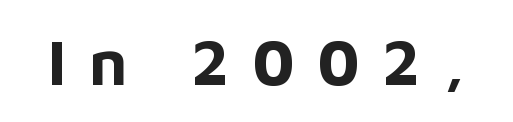
The image shows 64 px bold sans-serif type, upright; set unusually wide letter spacing (+0.35 em), not underlined; low stroke contrast and a medium x-height.
